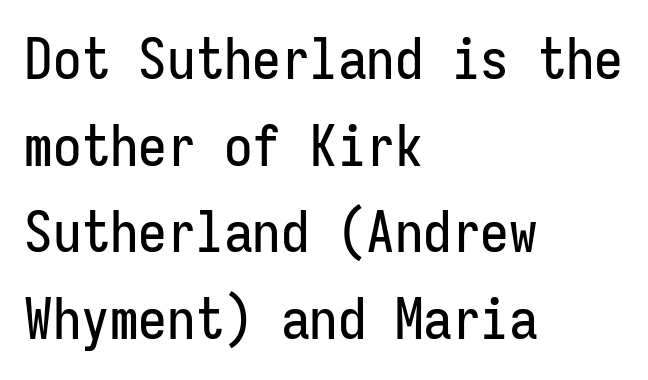
The image shows 57 px condensed sans-serif type, upright, monospaced; set left-aligned, normal line spacing (1.52x), normal letter spacing, not underlined; low stroke contrast and a medium x-height.
